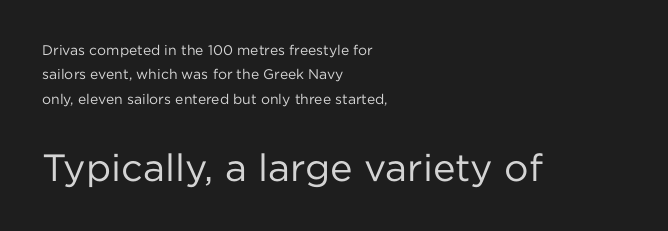
Q: Is the text bold? A: No.
Q: Is the text italic (slanted)? A: No, it is upright.
Q: Is the typeface a serif or a sans-serif typeface? A: Sans-serif.
Q: Is the text underlined? A: No.
Q: How is the paragraph aligned? A: Left-aligned.
Q: Is the spacing between letters normal or unusually wide? A: Normal.
Q: Which block of text is set in a larger size, the first (top) or the second (bottom)? A: The second (bottom) one.
Q: Width (condensed, normal, or wide)? A: Normal.
Q: Stroke contrast? A: Low.
Q: x-height? A: Medium.
Q: Monospaced? A: No.
